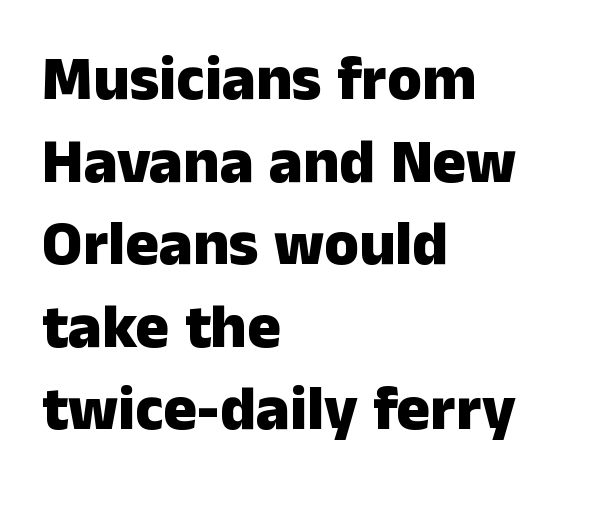
{"serif": "no", "italic": "no", "bold": "yes", "weight": "heavy", "width": "normal", "stroke_contrast": "low", "x_height": "medium", "monospaced": "no", "underline": "no", "align": "left", "line_spacing": "normal", "line_spacing_ratio": 1.31, "letter_spacing": "normal", "letter_spacing_em": 0.0, "glyph_px": 63}
